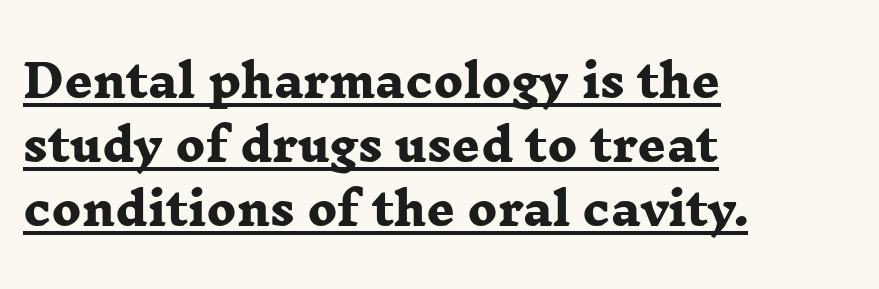
Leftover space on each line is placed entirely after the last word. This sample has the flowing, uneven cadence of proportional lettering. Reading down the column, the eye jumps a familiar distance to each next line. There is no visible air inserted between adjacent glyphs. The strokes are fattened all the way to bold.
